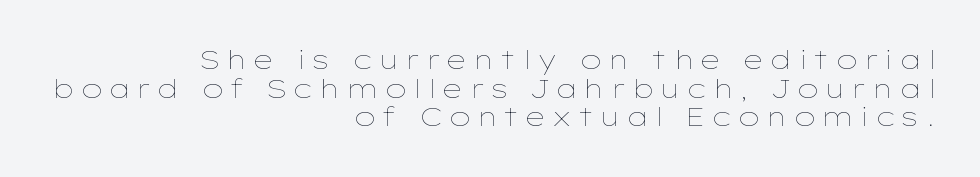
The image shows 26 px text type, upright; set right-aligned, tight line spacing (1.1x), not underlined.
